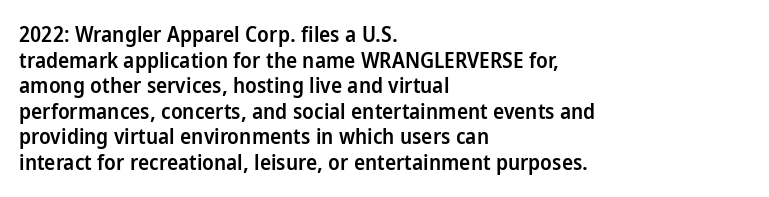
Nobody drew a line under any word here. The letters stand straight up with perfectly vertical stems. Emphasis by weight is partial: semibold. Nobody touched the tracking dial on this one. Compared with a centered layout, this one pins lines to the left instead.
